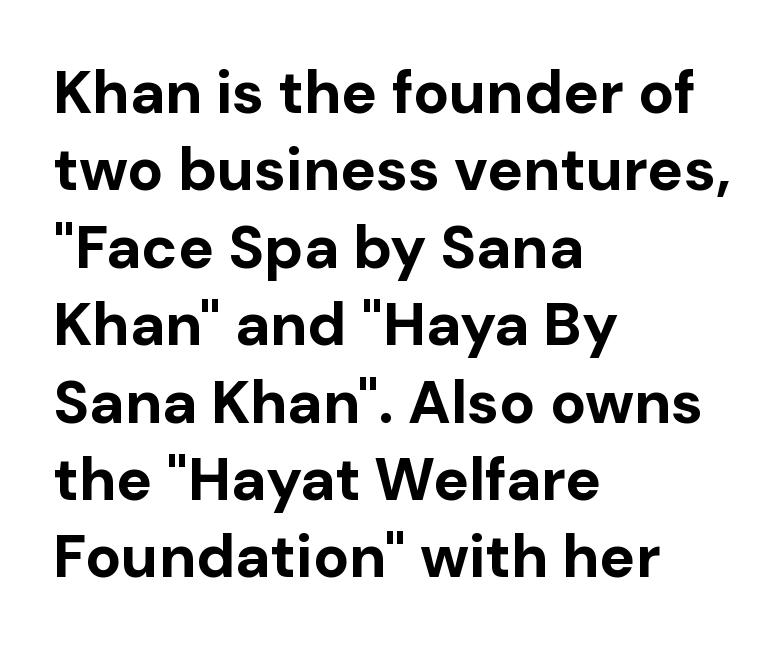
Just letters on the line, the space beneath them empty. There is no visible air inserted between adjacent glyphs. Casual observation: everything's shoved over to the left. Successive baselines arrive at the customary interval. The typography opts for an upright posture over an oblique one. The rendering uses natural spacing where letterforms have individual widths.
